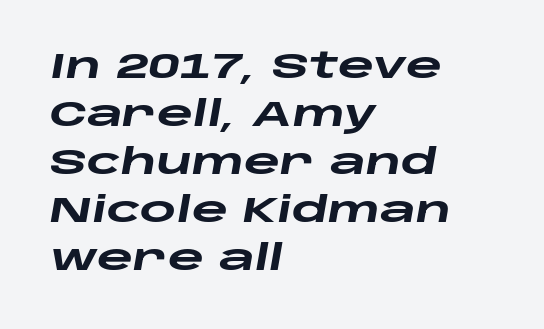
The block of text has a typical density, with ordinary space between rows. Descender tails drop into unmarked territory. The ragged edge is on the right, which tells us the setting is flush left. These lines are rendered in a variable-pitch font. Every character sits at an angle, as italics do. The sample has been set heavy, in full bold.
